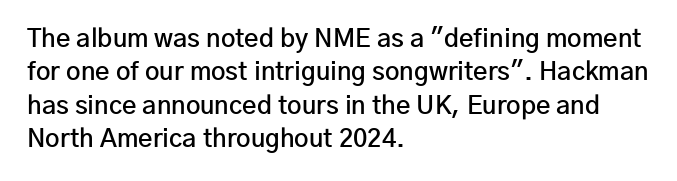
{"italic": "no", "bold": "semi", "underline": "no", "align": "left", "line_spacing": "normal", "line_spacing_ratio": 1.34, "letter_spacing": "normal", "letter_spacing_em": 0.0, "glyph_px": 25}
